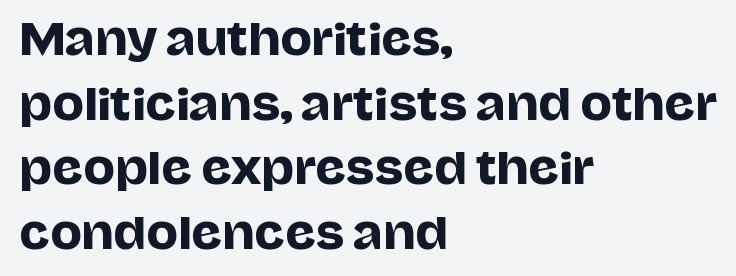
{"serif": "no", "italic": "no", "width": "normal", "stroke_contrast": "low", "x_height": "large", "monospaced": "no", "underline": "no", "align": "left", "line_spacing": "normal", "line_spacing_ratio": 1.54, "letter_spacing": "normal", "letter_spacing_em": 0.0, "glyph_px": 42}
